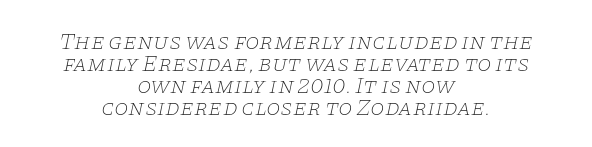
{"italic": "yes", "lean": "right", "slant_degrees": 11, "bold": "no", "underline": "no", "align": "center", "line_spacing": "tight", "line_spacing_ratio": 0.96, "letter_spacing": "normal", "letter_spacing_em": 0.0, "glyph_px": 23}
